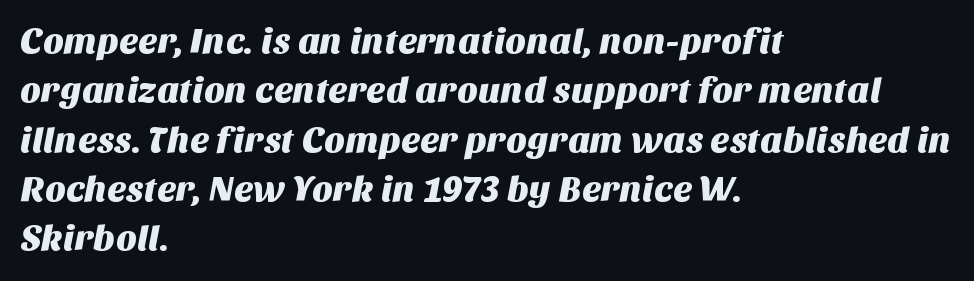
Q: Is the typeface a serif or a sans-serif typeface? A: Sans-serif.
Q: Is the text underlined? A: No.
Q: How is the paragraph aligned? A: Left-aligned.
Q: Is the spacing between letters normal or unusually wide? A: Normal.
Q: Is the spacing between lines tight, normal or loose? A: Normal.
Q: Width (condensed, normal, or wide)? A: Normal.
Q: Stroke contrast? A: Medium.
Q: x-height? A: Large.
Q: Monospaced? A: No.
